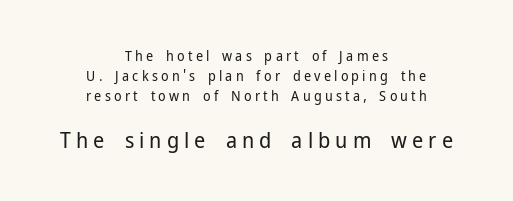
The image shows 22 px text type, upright; set centered, normal line spacing (1.43x), unusually wide letter spacing (+0.23 em), not underlined; the second (bottom) block is 1.57x larger.
